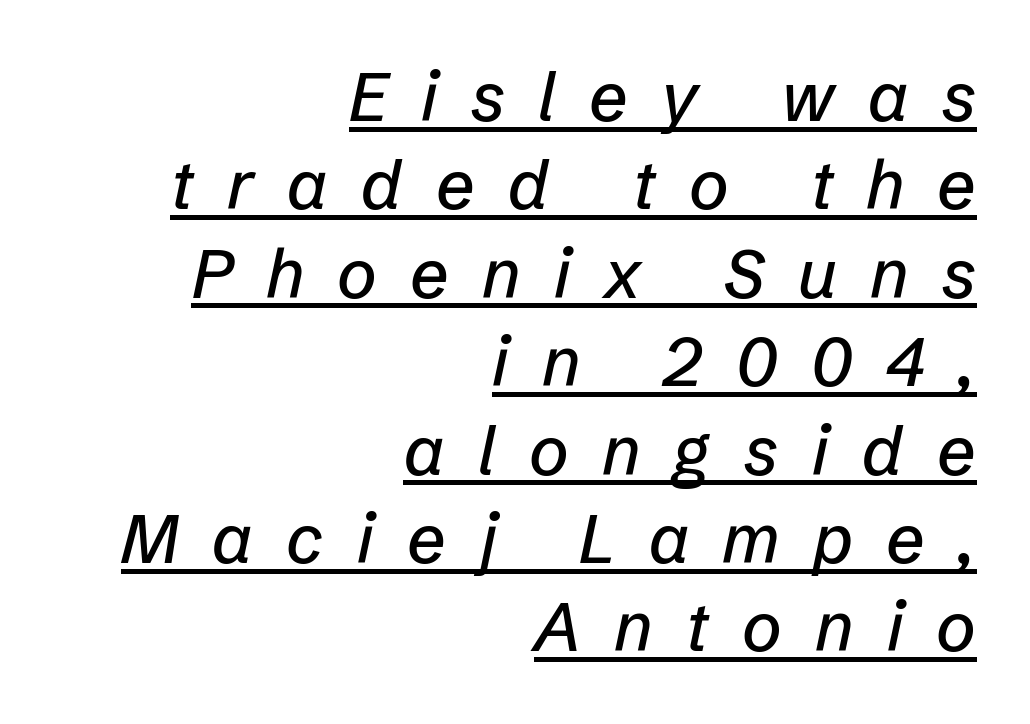
{"italic": "yes", "lean": "right", "slant_degrees": 12, "width": "normal", "stroke_contrast": "low", "x_height": "medium", "monospaced": "no", "underline": "yes", "align": "right", "line_spacing": "normal", "line_spacing_ratio": 1.3, "letter_spacing": "wide", "letter_spacing_em": 0.49, "glyph_px": 68}
